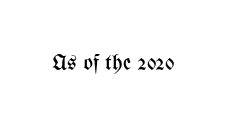
The space directly below the letters is spotless. Quick note: not italic, upright. The line texture is even and compact thanks to regular tracking. These glyphs show unthickened strokes, regular width or finer.
